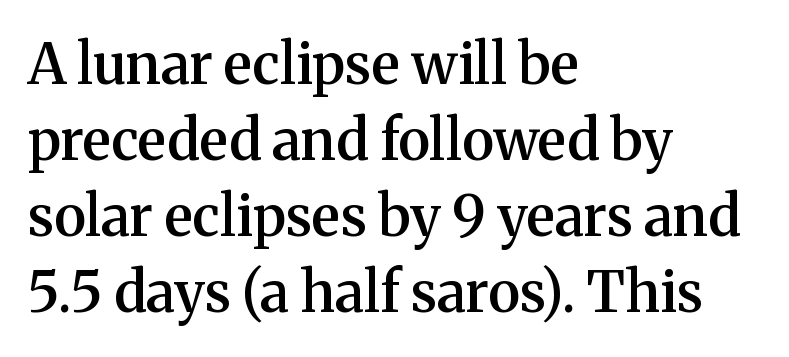
This sample has the flowing, uneven cadence of proportional lettering. What kind of face is this? One with serifs. This rendering uses left alignment, leaving the right contour irregular. A normal amount of white space separates one row of letters from the next.
